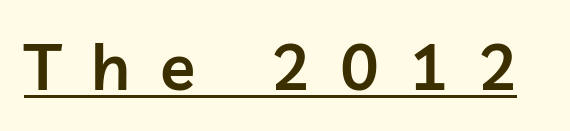
{"serif": "no", "italic": "no", "bold": "semi", "weight": "semibold", "width": "normal", "stroke_contrast": "low", "x_height": "medium", "monospaced": "no", "underline": "yes", "letter_spacing": "wide", "letter_spacing_em": 0.46, "glyph_px": 65}
